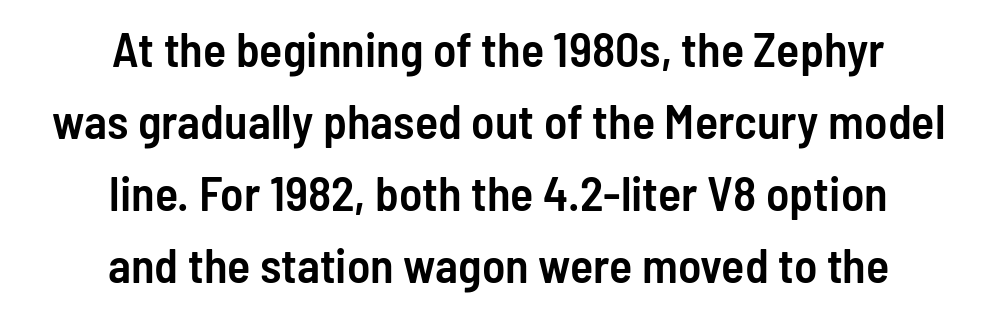
Q: Is the text bold? A: Semi-bold.
Q: Is the text italic (slanted)? A: No, it is upright.
Q: Is the typeface a serif or a sans-serif typeface? A: Sans-serif.
Q: Is the text underlined? A: No.
Q: How is the paragraph aligned? A: Centered.
Q: Is the spacing between letters normal or unusually wide? A: Normal.
Q: Is the spacing between lines tight, normal or loose? A: Normal.
Q: Width (condensed, normal, or wide)? A: Condensed.
Q: Stroke contrast? A: Low.
Q: x-height? A: Medium.
Q: Monospaced? A: No.
